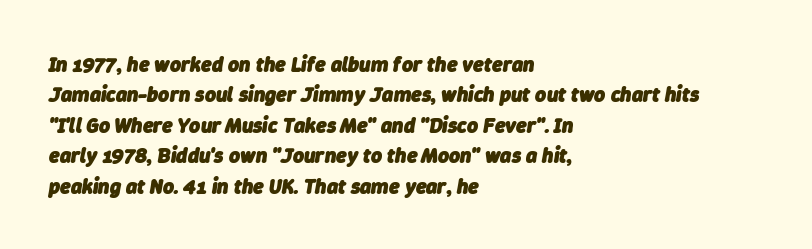
Q: Is the text bold? A: Yes.
Q: Is the text italic (slanted)? A: Yes, it leans right by about 9 degrees.
Q: Is the text underlined? A: No.
Q: How is the paragraph aligned? A: Left-aligned.
Q: Is the spacing between letters normal or unusually wide? A: Normal.
Q: Is the spacing between lines tight, normal or loose? A: Normal.
